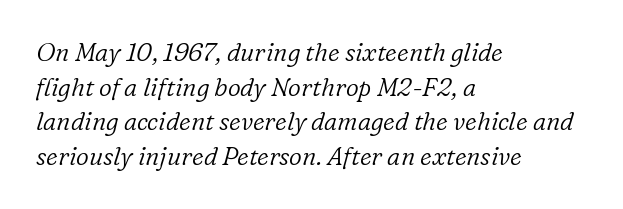
The image shows 25 px text type, italic (leaning right); set left-aligned, normal line spacing (1.39x), normal letter spacing, not underlined.
